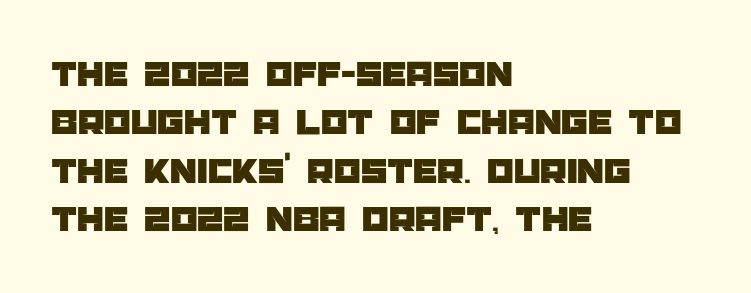
Q: Is the text italic (slanted)? A: No, it is upright.
Q: Is the typeface a serif or a sans-serif typeface? A: Sans-serif.
Q: Is the text underlined? A: No.
Q: How is the paragraph aligned? A: Left-aligned.
Q: Is the spacing between letters normal or unusually wide? A: Normal.
Q: Is the spacing between lines tight, normal or loose? A: Normal.
Q: Width (condensed, normal, or wide)? A: Normal.
Q: Stroke contrast? A: Low.
Q: x-height? A: Large.
Q: Monospaced? A: No.
